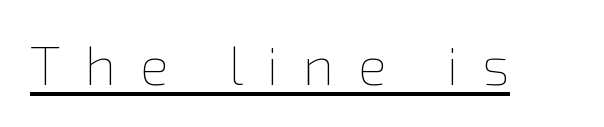
Q: Is the text bold? A: No.
Q: Is the text italic (slanted)? A: No, it is upright.
Q: Is the text underlined? A: Yes.
Q: Is the spacing between letters normal or unusually wide? A: Unusually wide.
Q: Width (condensed, normal, or wide)? A: Normal.
Q: x-height? A: Medium.
Q: Monospaced? A: No.
